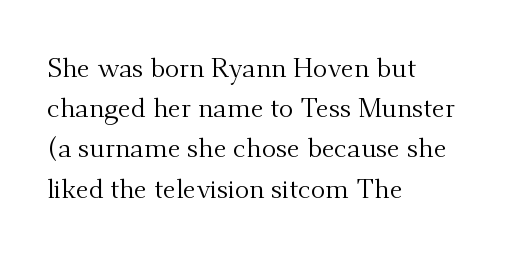
The image shows 27 px text type, upright; set left-aligned, normal line spacing (1.49x), normal letter spacing, not underlined.
